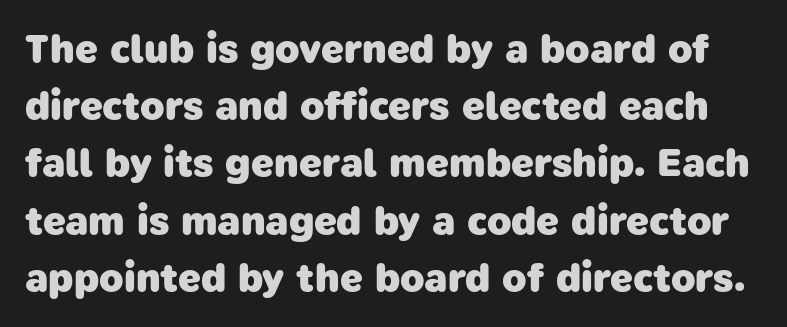
The image shows 40 px heavy sans-serif type; set normal line spacing (1.43x), normal letter spacing, not underlined; low stroke contrast and a medium x-height.
